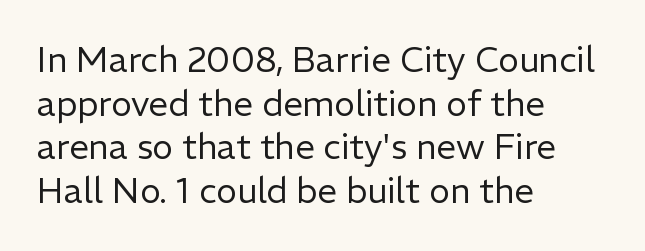
Q: Is the text bold? A: No.
Q: Is the text italic (slanted)? A: No, it is upright.
Q: Is the typeface a serif or a sans-serif typeface? A: Sans-serif.
Q: Is the text underlined? A: No.
Q: How is the paragraph aligned? A: Left-aligned.
Q: Is the spacing between letters normal or unusually wide? A: Normal.
Q: Is the spacing between lines tight, normal or loose? A: Normal.
Q: Width (condensed, normal, or wide)? A: Normal.
Q: Stroke contrast? A: Low.
Q: x-height? A: Medium.
Q: Monospaced? A: No.
